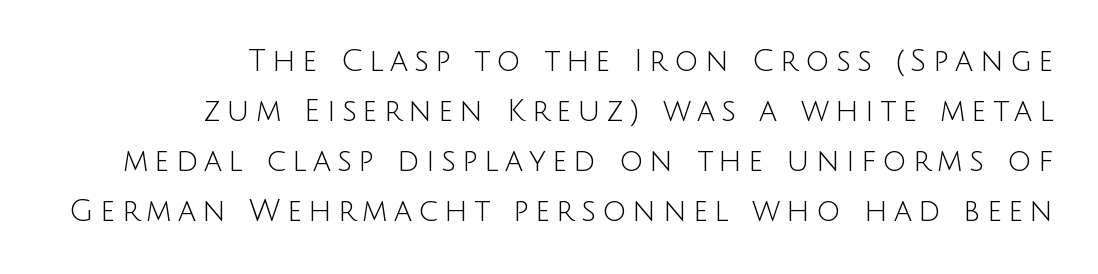
Q: Is the text bold? A: No.
Q: Is the text italic (slanted)? A: No, it is upright.
Q: Is the typeface a serif or a sans-serif typeface? A: Sans-serif.
Q: Is the text underlined? A: No.
Q: How is the paragraph aligned? A: Right-aligned.
Q: Is the spacing between letters normal or unusually wide? A: Unusually wide.
Q: Is the spacing between lines tight, normal or loose? A: Normal.
Q: Width (condensed, normal, or wide)? A: Normal.
Q: Stroke contrast? A: Low.
Q: x-height? A: Large.
Q: Monospaced? A: No.
